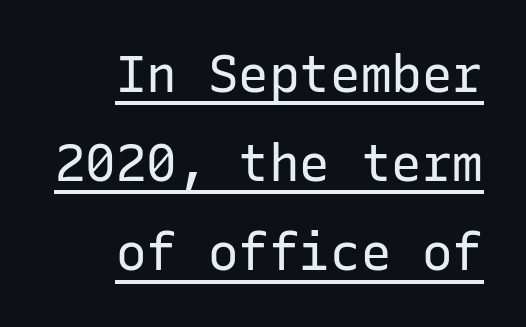
{"serif": "no", "italic": "no", "bold": "no", "weight": "regular", "width": "normal", "stroke_contrast": "low", "x_height": "medium", "monospaced": "yes", "underline": "yes", "align": "right", "line_spacing_ratio": 1.75, "letter_spacing": "normal", "letter_spacing_em": 0.0, "glyph_px": 51}
